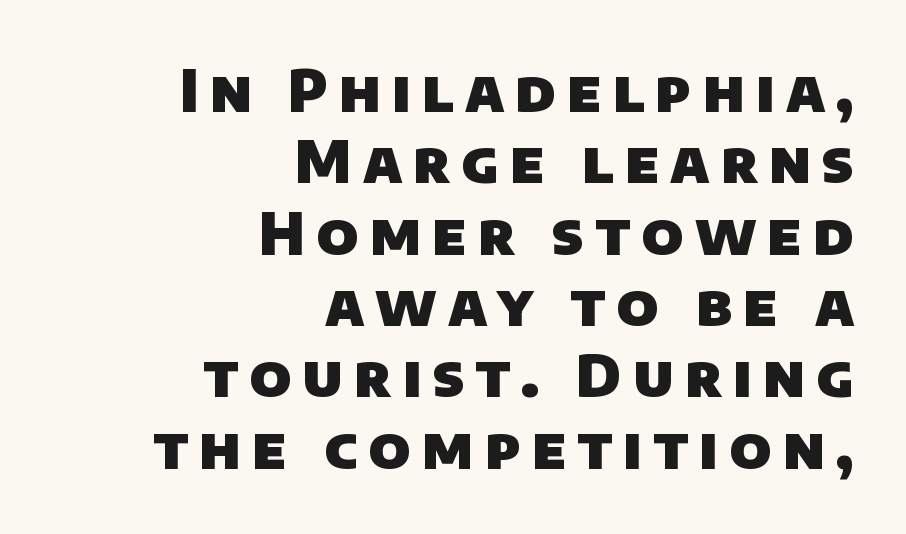
The image shows 58 px heavy sans-serif type; set right-aligned, line spacing 1.23x, not underlined; low stroke contrast and a large x-height.
